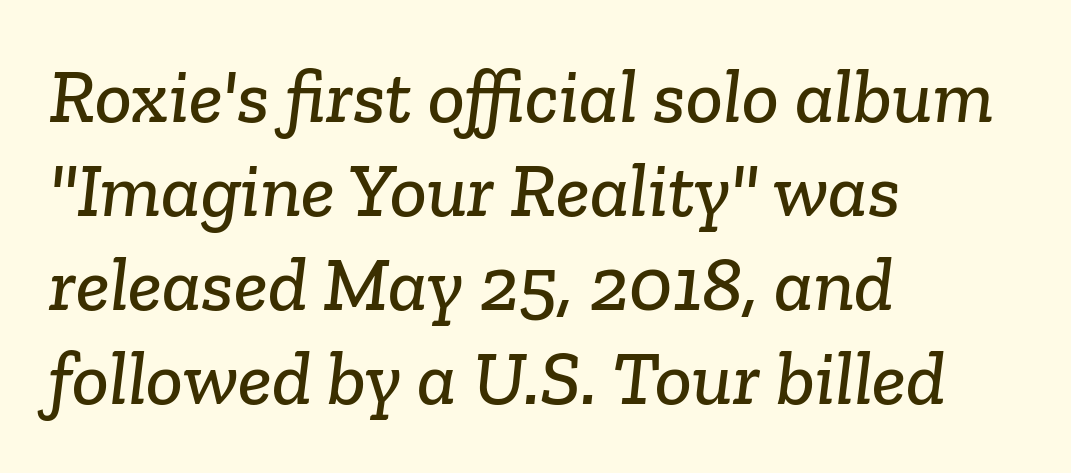
Character widths vary here, with narrow letters taking less room than wide ones. Short and long lines alike share a common starting point at left. Check where the strokes stop: tiny serifs finish them off. Honestly, there is no underline to notice here at all. These lines keep a tight, regular rhythm from letter to letter.
